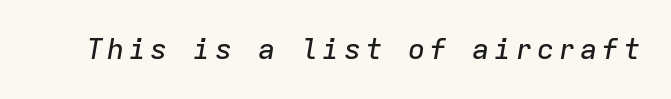
The image shows 29 px text type, italic (leaning right), monospaced; set not underlined; low stroke contrast and a medium x-height.
